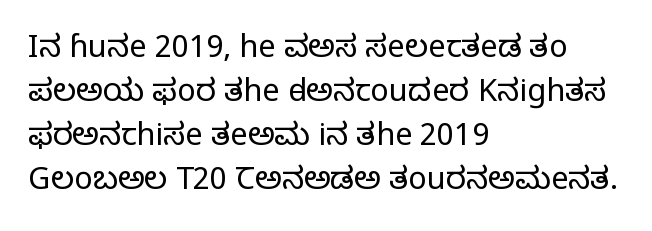
The image shows 31 px regular-weight serif type, upright; set left-aligned, normal line spacing (1.42x), normal letter spacing, not underlined; low stroke contrast and a large x-height.
